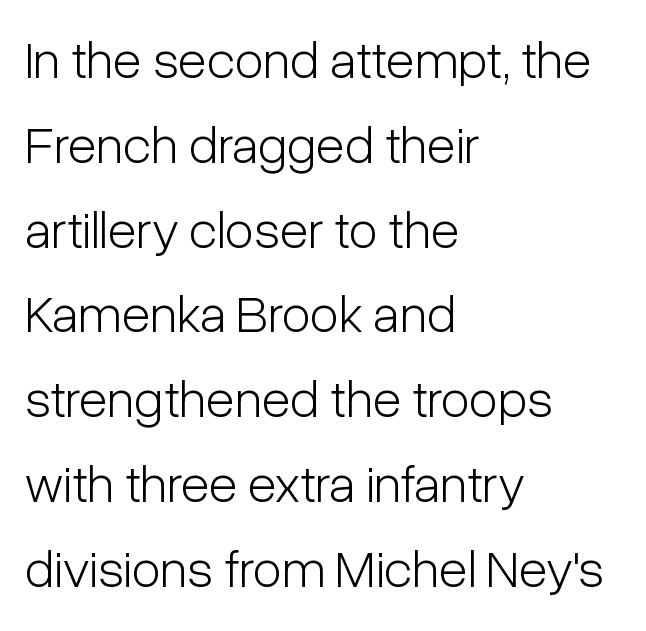
{"serif": "no", "italic": "no", "bold": "no", "weight": "light", "width": "condensed", "stroke_contrast": "low", "x_height": "medium", "monospaced": "no", "underline": "no", "align": "left", "line_spacing": "normal", "line_spacing_ratio": 1.6, "letter_spacing": "normal", "letter_spacing_em": 0.0, "glyph_px": 53}
